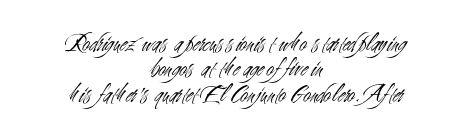
Q: Is the text bold? A: No.
Q: Is the text italic (slanted)? A: Yes.
Q: Is the text underlined? A: No.
Q: How is the paragraph aligned? A: Centered.
Q: Is the spacing between letters normal or unusually wide? A: Normal.
Q: Is the spacing between lines tight, normal or loose? A: Tight.
